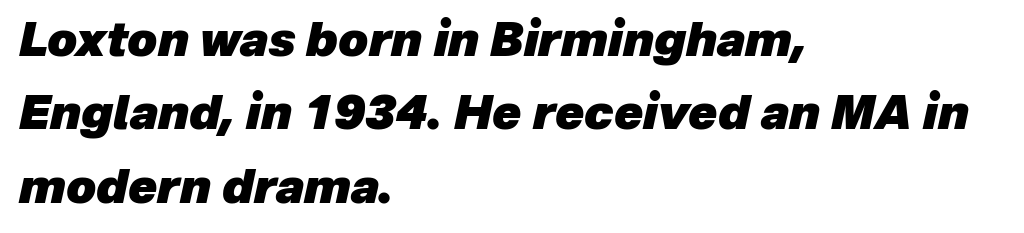
{"italic": "yes", "lean": "right", "slant_degrees": 12, "bold": "yes", "weight": "heavy", "width": "normal", "stroke_contrast": "low", "x_height": "medium", "monospaced": "no", "underline": "no", "align": "left", "line_spacing": "normal", "line_spacing_ratio": 1.56, "letter_spacing": "normal", "letter_spacing_em": 0.0, "glyph_px": 47}
